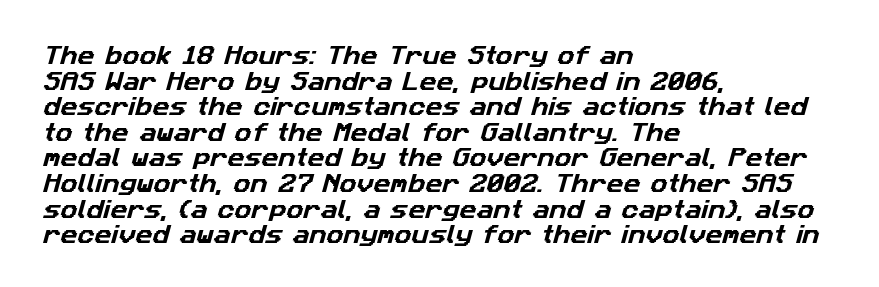
{"underline": "no", "align": "left", "line_spacing_ratio": 1.22, "letter_spacing": "normal", "letter_spacing_em": 0.0, "glyph_px": 21}
